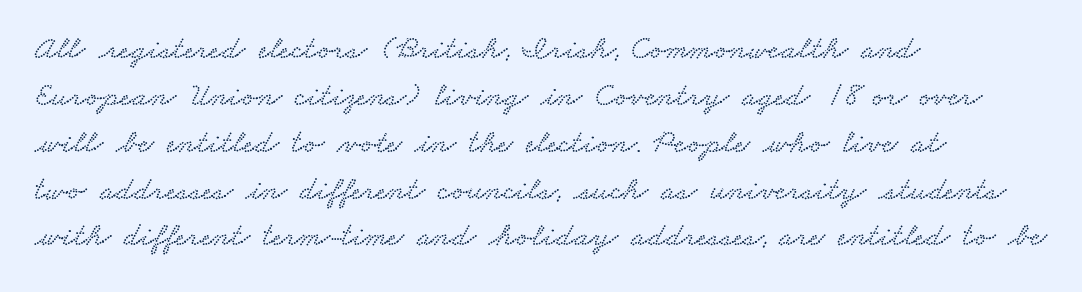
Q: Is the typeface a serif or a sans-serif typeface? A: Serif.
Q: Is the text underlined? A: No.
Q: How is the paragraph aligned? A: Left-aligned.
Q: Is the spacing between letters normal or unusually wide? A: Normal.
Q: Is the spacing between lines tight, normal or loose? A: Normal.
Q: Width (condensed, normal, or wide)? A: Wide.
Q: Stroke contrast? A: Low.
Q: x-height? A: Small.
Q: Monospaced? A: No.
